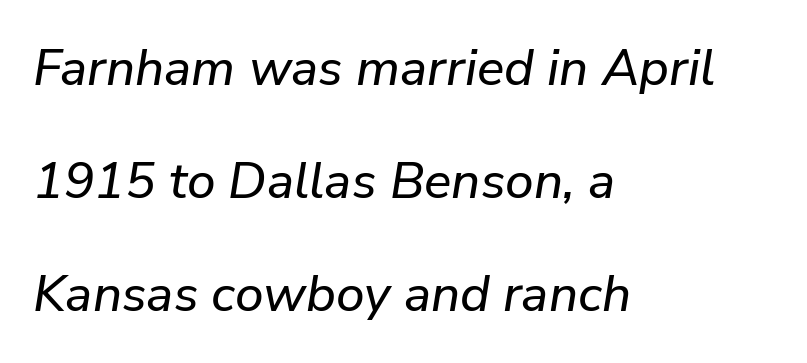
These lines stand farther apart than default settings would place them. Notice how the stems are inclined rather than vertical — that's the hallmark of italics. Glyph-to-glyph distance matches everyday printed text. A student would call this left alignment; a typographer would say flush left, rag right. Looks like regular typesetting: each glyph gets only the width it needs. The space directly below the letters is spotless.
